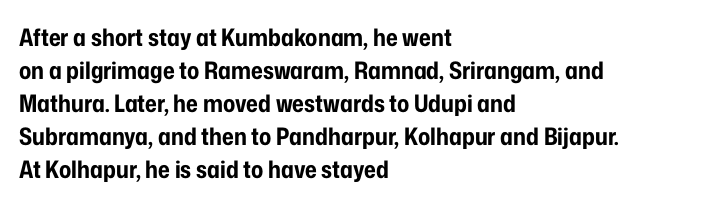
The tracking reads as untouched default to a designer's eye. Check the space under the baseline: it is left empty. The letters stand straight up with perfectly vertical stems. Each line starts at the same left margin while the right side varies. Weight check: bold — yes, fully. These lines sit exactly where default settings would place them.
